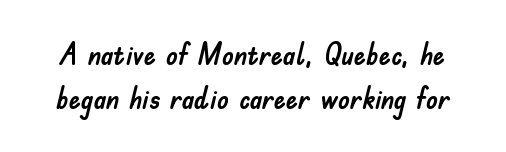
The image shows 30 px sans-serif type; set normal line spacing (1.48x), normal letter spacing, not underlined; low stroke contrast and a small x-height.
